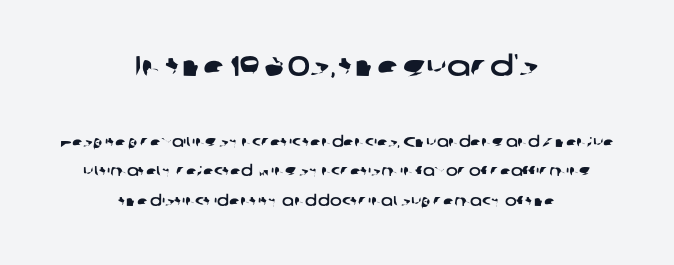
Q: Is the typeface a serif or a sans-serif typeface? A: Sans-serif.
Q: Is the text underlined? A: No.
Q: How is the paragraph aligned? A: Centered.
Q: Is the spacing between letters normal or unusually wide? A: Normal.
Q: Is the spacing between lines tight, normal or loose? A: Loose.
Q: Which block of text is set in a larger size, the first (top) or the second (bottom)? A: The first (top) one.
Q: Width (condensed, normal, or wide)? A: Wide.
Q: Stroke contrast? A: Low.
Q: x-height? A: Medium.
Q: Monospaced? A: No.
